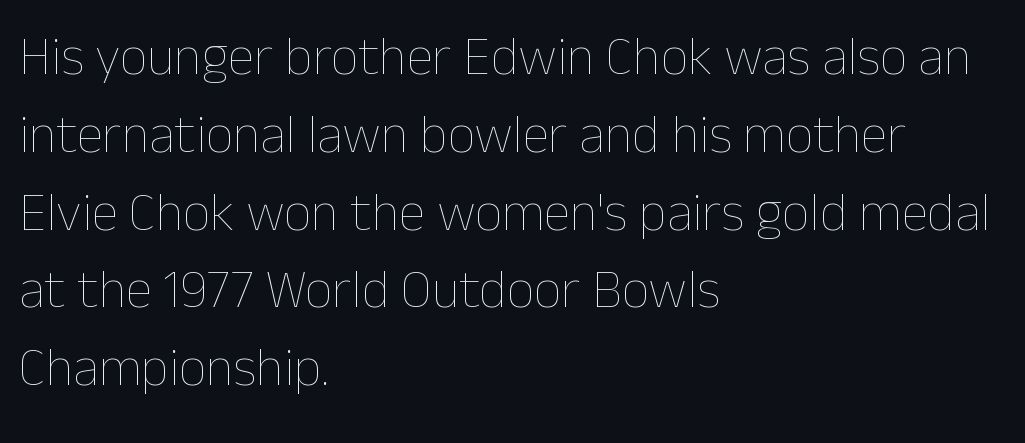
The passage shown is typed in a proportional face where columns would drift. Decoration check: the copy has no underline. This rendering leaves character spacing at its baseline value. A roman cut, with each character standing at attention. Does the leading feel generous? No, just average. Compared with a centered layout, this one pins lines to the left instead.
